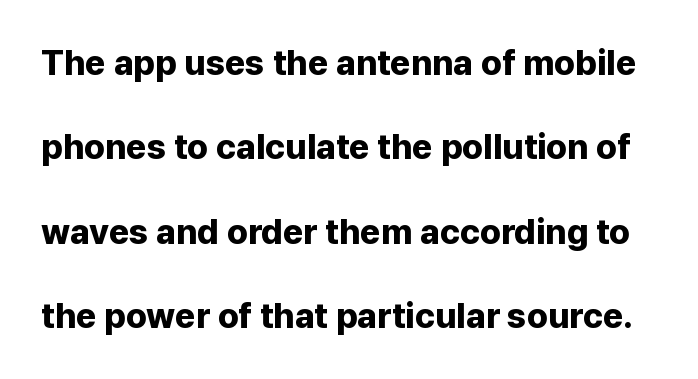
{"serif": "no", "italic": "no", "bold": "yes", "weight": "bold", "width": "normal", "stroke_contrast": "low", "x_height": "medium", "monospaced": "no", "underline": "no", "line_spacing": "loose", "line_spacing_ratio": 2.41, "letter_spacing": "normal", "letter_spacing_em": 0.0, "glyph_px": 35}
